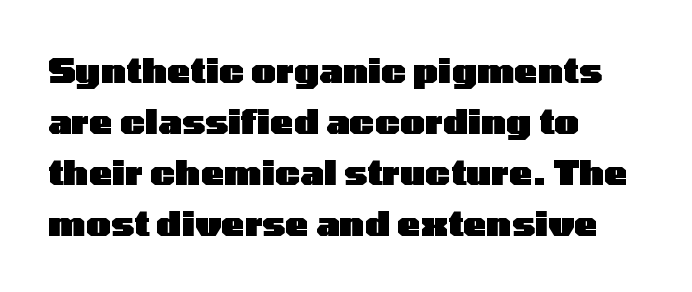
{"serif": "no", "italic": "no", "bold": "yes", "weight": "heavy", "width": "wide", "stroke_contrast": "low", "x_height": "medium", "monospaced": "no", "underline": "no", "align": "left", "line_spacing": "normal", "line_spacing_ratio": 1.46, "letter_spacing": "normal", "letter_spacing_em": 0.0, "glyph_px": 35}
